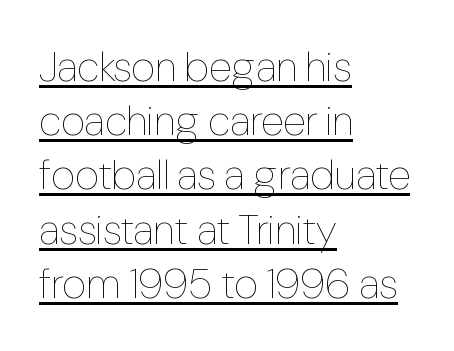
Q: Is the text bold? A: No.
Q: Is the text italic (slanted)? A: No, it is upright.
Q: Is the text underlined? A: Yes.
Q: How is the paragraph aligned? A: Left-aligned.
Q: Is the spacing between letters normal or unusually wide? A: Normal.
Q: Is the spacing between lines tight, normal or loose? A: Normal.
Q: Width (condensed, normal, or wide)? A: Condensed.
Q: Stroke contrast? A: Low.
Q: x-height? A: Medium.
Q: Monospaced? A: No.
